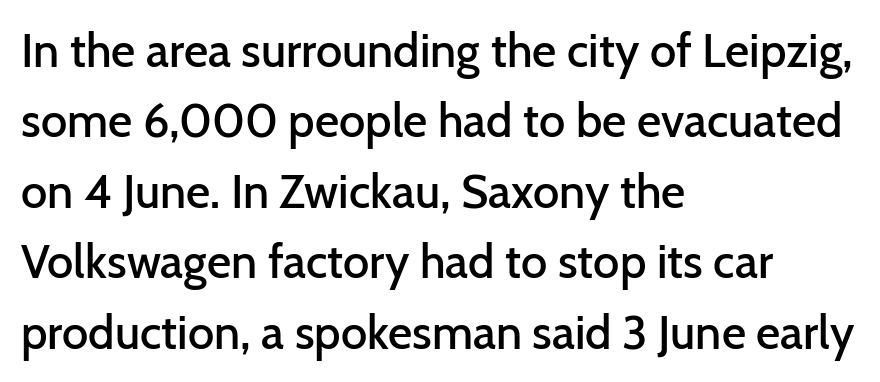
The image shows 47 px semibold sans-serif type, upright; set left-aligned, normal line spacing (1.5x), normal letter spacing, not underlined; low stroke contrast and a medium x-height.
